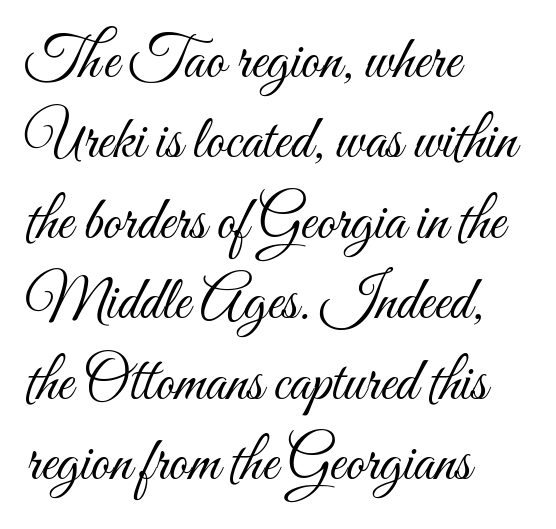
{"bold": "no", "weight": "light", "width": "condensed", "stroke_contrast": "medium", "x_height": "small", "monospaced": "no", "underline": "no", "align": "left", "line_spacing": "normal", "line_spacing_ratio": 1.34, "letter_spacing": "normal", "letter_spacing_em": 0.0, "glyph_px": 60}
